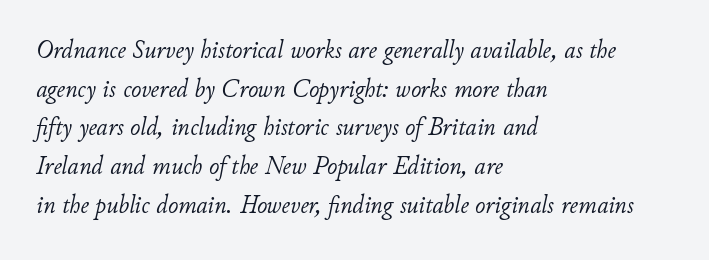
Tracking here is standard; glyphs follow each other at the usual distance. What's the leading like? Ordinary, nothing unusual. Stroke mass is kept to a normal reading level or below. There's an unmistakable incline to the writing here. Honestly, there is no underline to notice here at all. The typesetter chose a ragged-right arrangement here.
